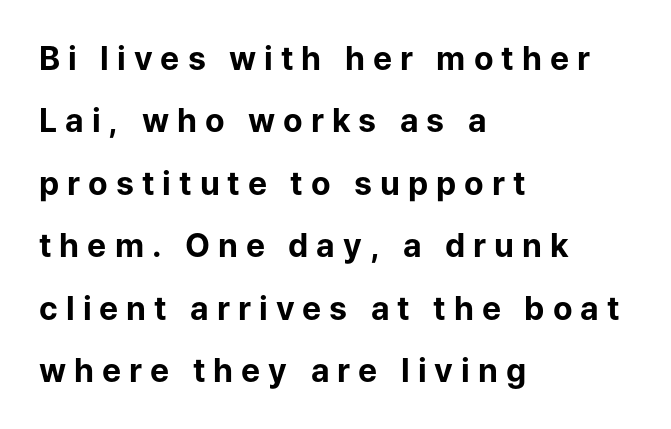
{"serif": "no", "italic": "no", "bold": "yes", "weight": "bold", "width": "normal", "stroke_contrast": "low", "x_height": "medium", "monospaced": "no", "underline": "no", "align": "left", "line_spacing": "loose", "line_spacing_ratio": 1.95, "letter_spacing": "wide", "letter_spacing_em": 0.25, "glyph_px": 32}
